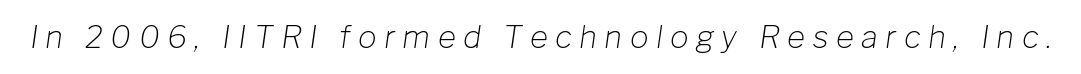
{"italic": "yes", "lean": "right", "slant_degrees": 8, "bold": "no", "weight": "light", "width": "normal", "stroke_contrast": "low", "x_height": "medium", "monospaced": "no", "underline": "no", "letter_spacing": "wide", "letter_spacing_em": 0.24, "glyph_px": 31}
